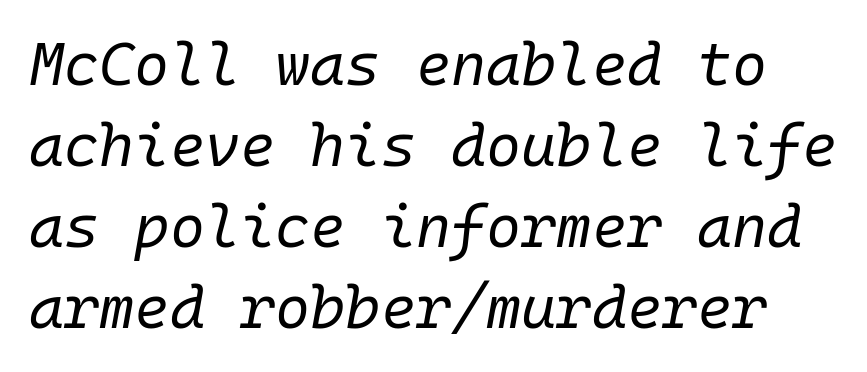
{"italic": "yes", "lean": "right", "slant_degrees": 10, "bold": "no", "weight": "regular", "width": "normal", "stroke_contrast": "low", "x_height": "medium", "monospaced": "yes", "underline": "no", "line_spacing": "normal", "line_spacing_ratio": 1.35, "letter_spacing": "normal", "letter_spacing_em": 0.0, "glyph_px": 60}
